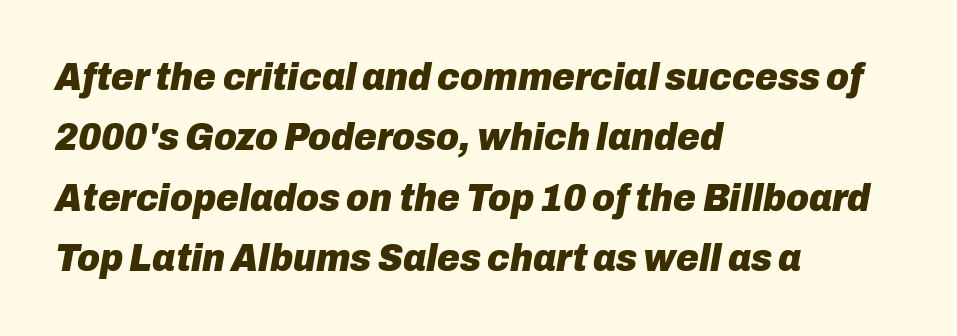
The passage shown leans; its letterforms are oblique. Where is the straight margin? On the left. A full-strength bold gives these letters their thick strokes. The passage shown has conventional tracking throughout. Glance below the letters and you will spot only blank space.
